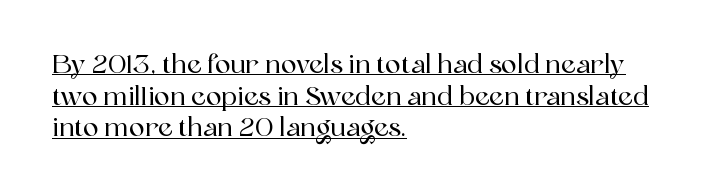
The rendering anchors every line to the left-hand side. Letter spacing: default. Emphasis is given by a line drawn under the lettering. Do the letters lean? They stand straight.
